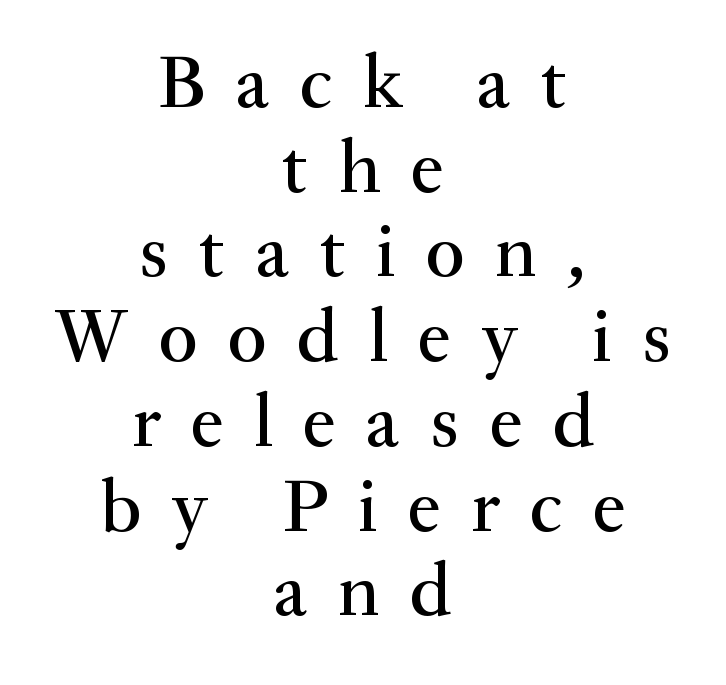
{"serif": "yes", "italic": "no", "width": "normal", "stroke_contrast": "medium", "x_height": "small", "monospaced": "no", "underline": "no", "align": "center", "line_spacing": "tight", "line_spacing_ratio": 1.13, "letter_spacing": "wide", "letter_spacing_em": 0.4, "glyph_px": 75}
